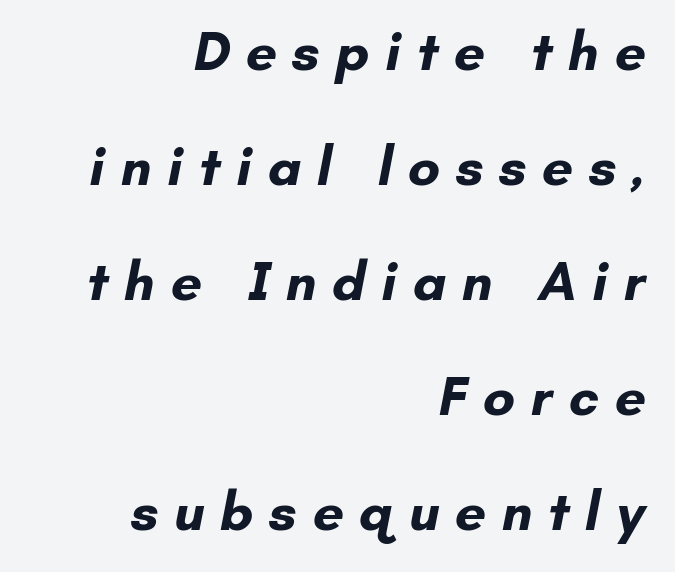
The image shows 55 px bold sans-serif type; set right-aligned, loose line spacing (2.09x), unusually wide letter spacing (+0.28 em), not underlined; low stroke contrast and a small x-height.
